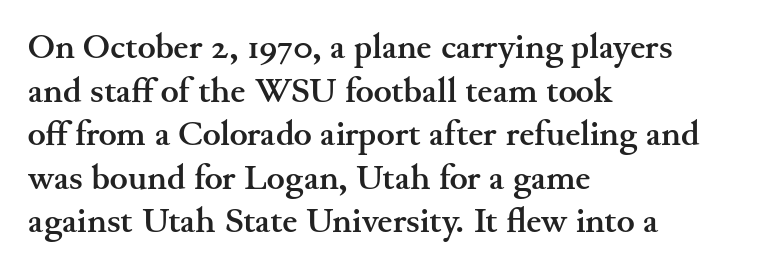
{"serif": "yes", "italic": "no", "bold": "yes", "weight": "semibold", "width": "wide", "stroke_contrast": "medium", "x_height": "small", "monospaced": "no", "underline": "no", "align": "left", "line_spacing": "normal", "line_spacing_ratio": 1.28, "letter_spacing": "normal", "letter_spacing_em": 0.0, "glyph_px": 34}
